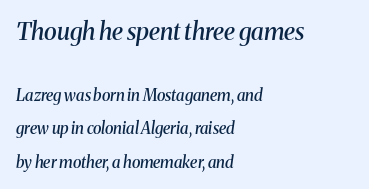
The paragraph shown leans on its left margin. The string is rendered with underlining switched off. These lines keep a tight, regular rhythm from letter to letter. Leading is clearly above the norm, producing a sparse column. These words are printed semibold, heavier than regular yet not bold.
